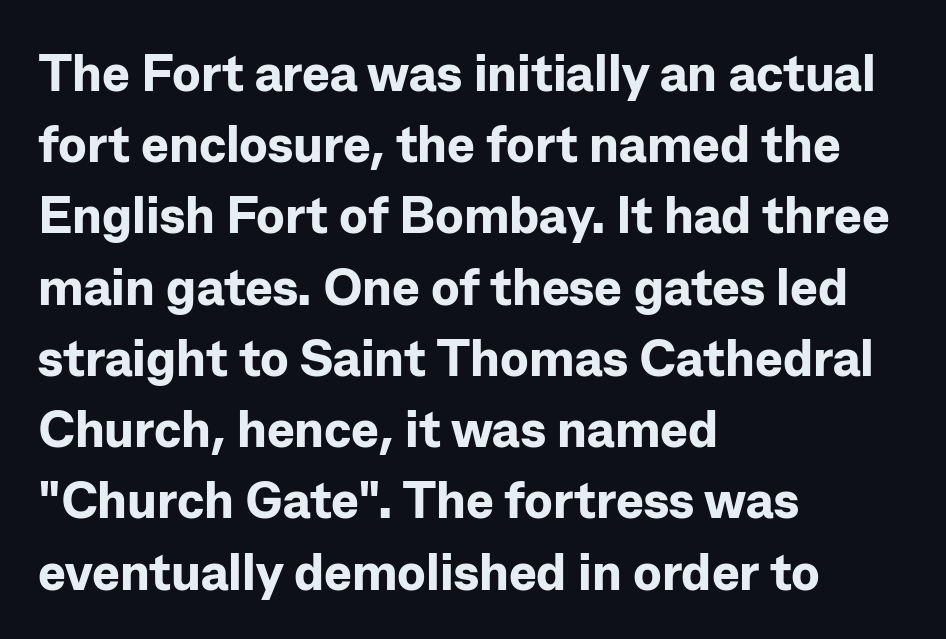
Q: Is the text bold? A: Yes.
Q: Is the text italic (slanted)? A: No, it is upright.
Q: Is the typeface a serif or a sans-serif typeface? A: Sans-serif.
Q: Is the text underlined? A: No.
Q: How is the paragraph aligned? A: Left-aligned.
Q: Is the spacing between letters normal or unusually wide? A: Normal.
Q: Is the spacing between lines tight, normal or loose? A: Normal.
Q: Width (condensed, normal, or wide)? A: Normal.
Q: Stroke contrast? A: Low.
Q: x-height? A: Medium.
Q: Monospaced? A: No.
